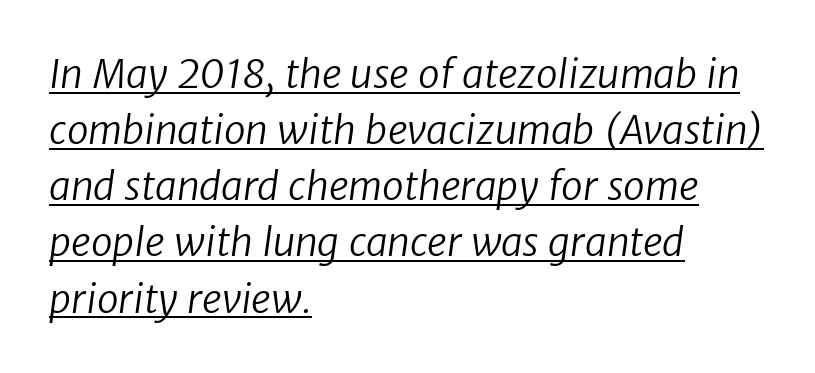
If you measured baseline to baseline, you'd find a middling distance. Check where the strokes stop: nothing finishes them off — pure sans. A classic flush-left, rag-right setting is used for this passage. The rendered words wear a rule along their underside. Summary of weight: not heavy and not bold.
